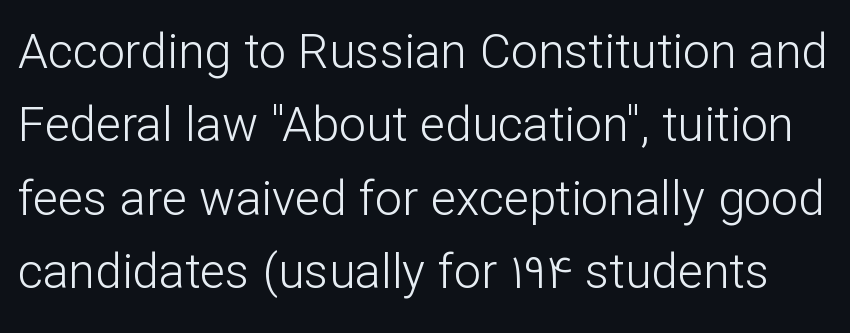
{"serif": "no", "italic": "no", "bold": "no", "weight": "light", "width": "normal", "stroke_contrast": "low", "x_height": "medium", "monospaced": "no", "underline": "no", "line_spacing": "normal", "line_spacing_ratio": 1.53, "letter_spacing": "normal", "letter_spacing_em": 0.0, "glyph_px": 48}
